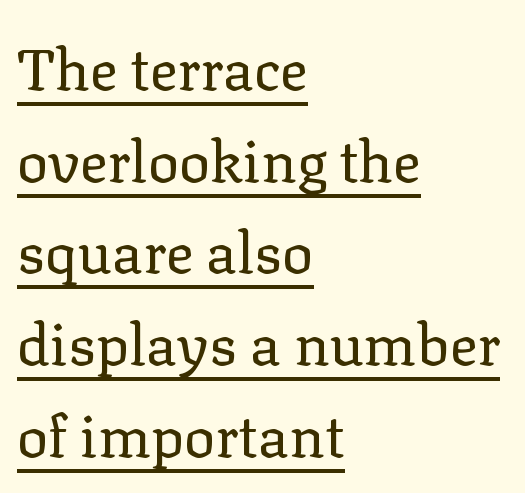
The image shows 58 px regular-weight serif type, upright; set left-aligned, normal line spacing (1.58x), normal letter spacing, underlined; low stroke contrast and a medium x-height.
